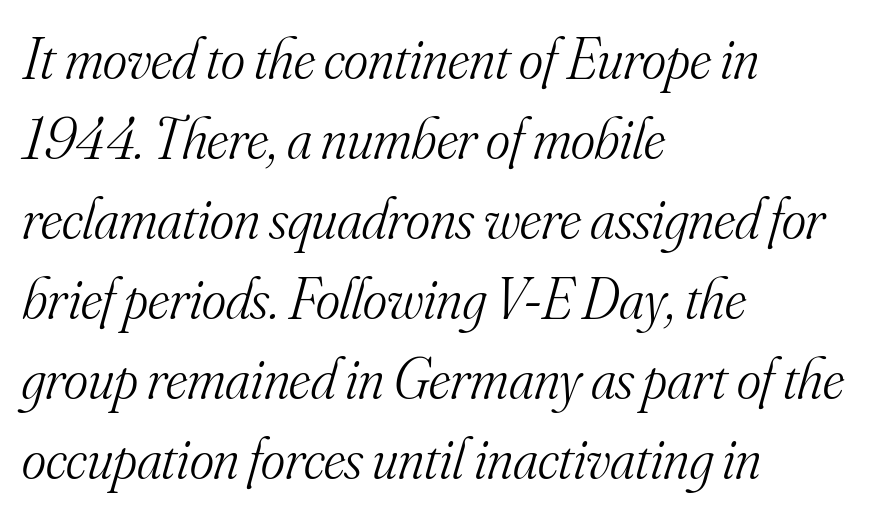
The image shows 58 px light serif type, italic (leaning right); set left-aligned, normal line spacing (1.38x), normal letter spacing, not underlined; medium stroke contrast and a small x-height.
